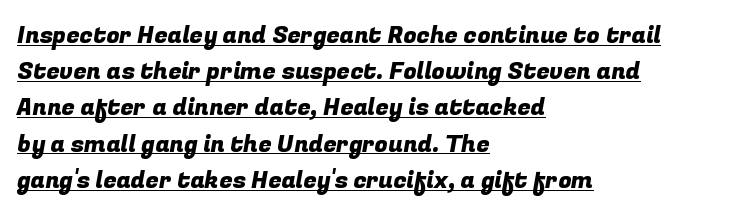
The image shows 24 px text type; set left-aligned, normal line spacing (1.51x), normal letter spacing, underlined.
